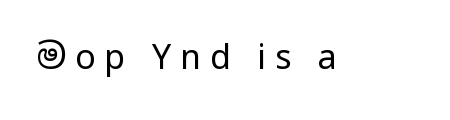
Inter-character spacing is expanded well beyond the font's built-in metrics. Observe the absence of serifs on each vertical stroke in this sample. Stems and bowls with no extra thickness — not bold. You could not count columns in this text — the font is proportionally spaced. When letters stand straight like this, we call the style roman or upright.
